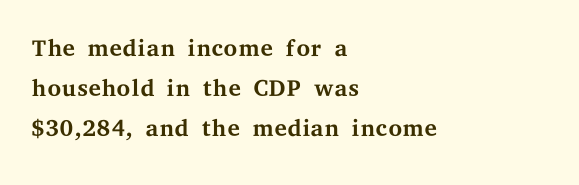
The image shows 35 px regular-weight, wide serif type, upright; set left-aligned, tight line spacing (1.15x), normal letter spacing, not underlined; medium stroke contrast and a medium x-height.
